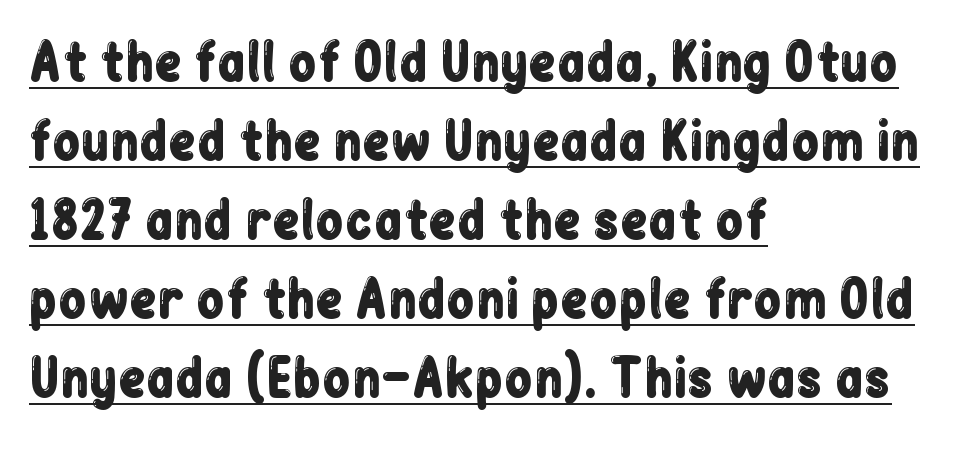
Q: Is the text italic (slanted)? A: No, it is upright.
Q: Is the typeface a serif or a sans-serif typeface? A: Sans-serif.
Q: Is the text underlined? A: Yes.
Q: How is the paragraph aligned? A: Left-aligned.
Q: Is the spacing between letters normal or unusually wide? A: Normal.
Q: Is the spacing between lines tight, normal or loose? A: Normal.
Q: Width (condensed, normal, or wide)? A: Condensed.
Q: Stroke contrast? A: Low.
Q: x-height? A: Medium.
Q: Monospaced? A: No.
